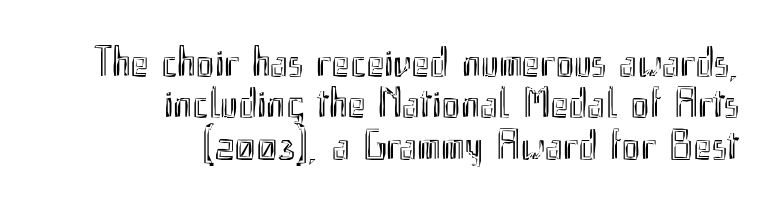
Each letter keeps its own natural width here, so spacing adapts to shape. Caption: multi-line text, flush right, ragged left. Type without underlining. Tracking here is standard; glyphs follow each other at the usual distance. The specimen reads as upright at a glance.
